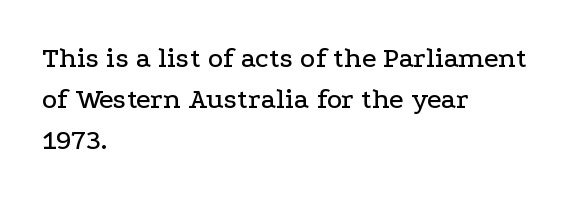
Q: Is the text italic (slanted)? A: No, it is upright.
Q: Is the typeface a serif or a sans-serif typeface? A: Serif.
Q: Is the text underlined? A: No.
Q: How is the paragraph aligned? A: Left-aligned.
Q: Is the spacing between letters normal or unusually wide? A: Normal.
Q: Is the spacing between lines tight, normal or loose? A: Normal.
Q: Width (condensed, normal, or wide)? A: Wide.
Q: Stroke contrast? A: Low.
Q: x-height? A: Medium.
Q: Monospaced? A: No.
